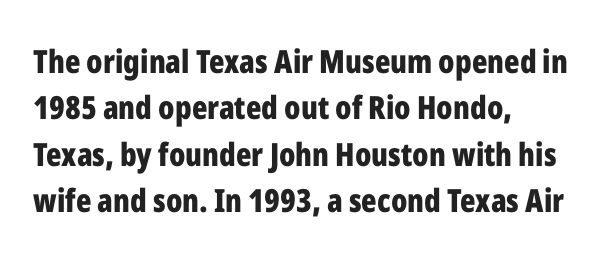
Q: Is the text bold? A: Yes.
Q: Is the text italic (slanted)? A: No, it is upright.
Q: Is the typeface a serif or a sans-serif typeface? A: Sans-serif.
Q: Is the text underlined? A: No.
Q: How is the paragraph aligned? A: Left-aligned.
Q: Is the spacing between letters normal or unusually wide? A: Normal.
Q: Is the spacing between lines tight, normal or loose? A: Normal.
Q: Width (condensed, normal, or wide)? A: Condensed.
Q: Stroke contrast? A: Low.
Q: x-height? A: Medium.
Q: Monospaced? A: No.
